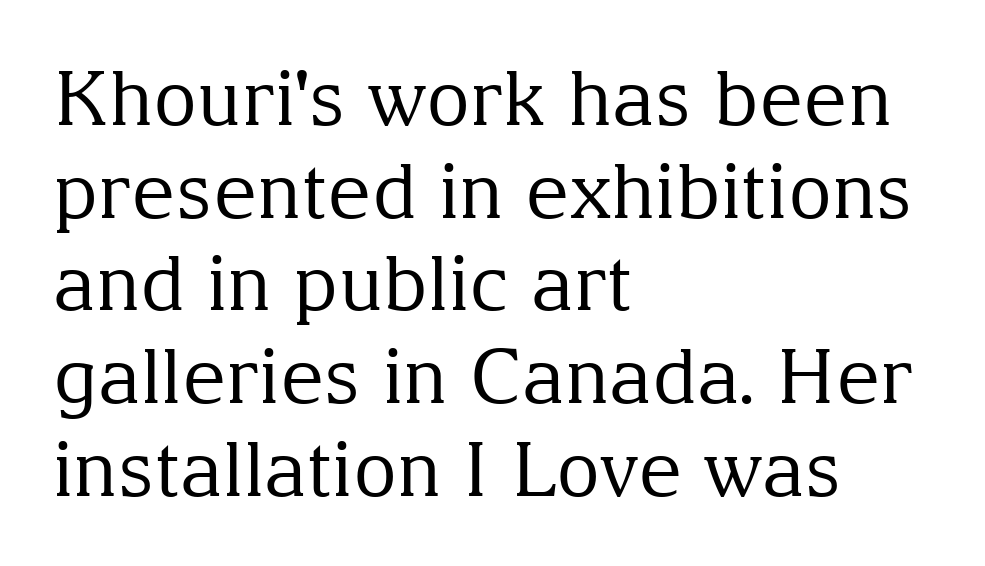
Letters rest on an invisible, unmarked baseline. Is this a fixed-width face? No — the glyphs have proportional, varying widths. Unlike italic type, these characters show no tilt at all. The characters are drawn with everyday or finer stroke widths. Students, note that the glyphs here touch the page at normal intervals.
